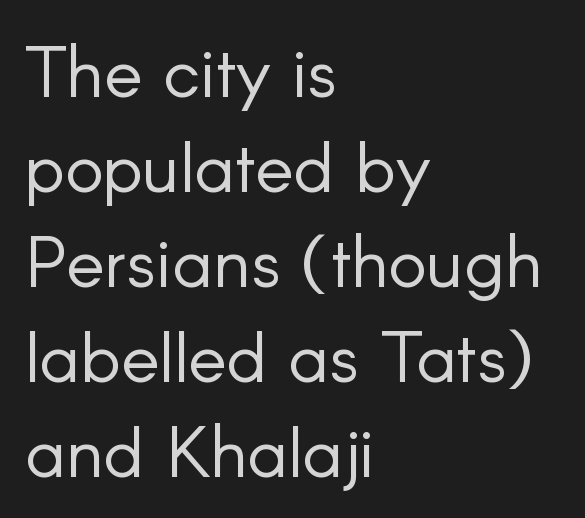
Looks like regular typesetting: each glyph gets only the width it needs. The passage shown is not underscored anywhere. Teacher's note: observe the even left margin — that is flush-left alignment. Here the glyphs are tracked normally, forming tight word shapes.
